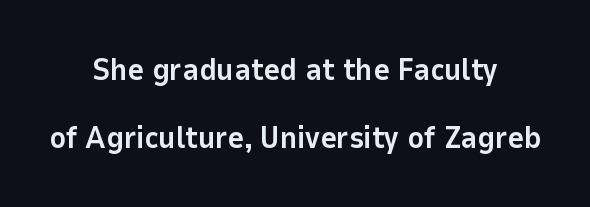
{"serif": "no", "italic": "no", "bold": "yes", "weight": "bold", "width": "normal", "stroke_contrast": "low", "x_height": "medium", "monospaced": "no", "underline": "no", "align": "center", "line_spacing": "loose", "line_spacing_ratio": 2.19, "letter_spacing": "normal", "letter_spacing_em": 0.0, "glyph_px": 31}
